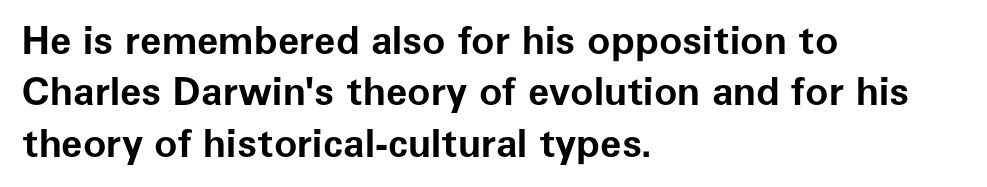
Q: Is the text bold? A: Yes.
Q: Is the text italic (slanted)? A: No, it is upright.
Q: Is the typeface a serif or a sans-serif typeface? A: Sans-serif.
Q: Is the text underlined? A: No.
Q: How is the paragraph aligned? A: Left-aligned.
Q: Is the spacing between letters normal or unusually wide? A: Normal.
Q: Is the spacing between lines tight, normal or loose? A: Normal.
Q: Width (condensed, normal, or wide)? A: Normal.
Q: Stroke contrast? A: Low.
Q: x-height? A: Medium.
Q: Monospaced? A: No.
